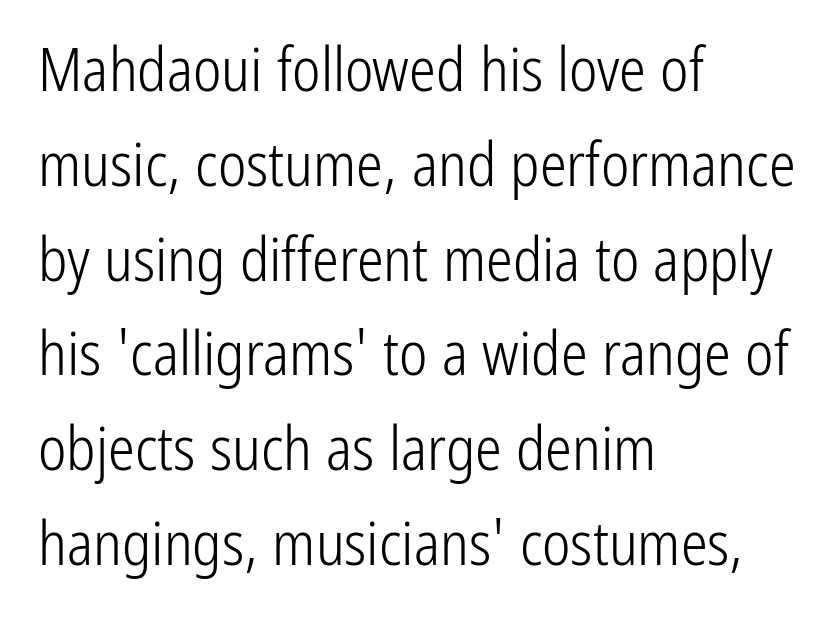
Q: Is the text bold? A: No.
Q: Is the text italic (slanted)? A: No, it is upright.
Q: Is the typeface a serif or a sans-serif typeface? A: Sans-serif.
Q: Is the text underlined? A: No.
Q: How is the paragraph aligned? A: Left-aligned.
Q: Is the spacing between letters normal or unusually wide? A: Normal.
Q: Is the spacing between lines tight, normal or loose? A: Normal.
Q: Width (condensed, normal, or wide)? A: Condensed.
Q: Stroke contrast? A: Low.
Q: x-height? A: Medium.
Q: Monospaced? A: No.
